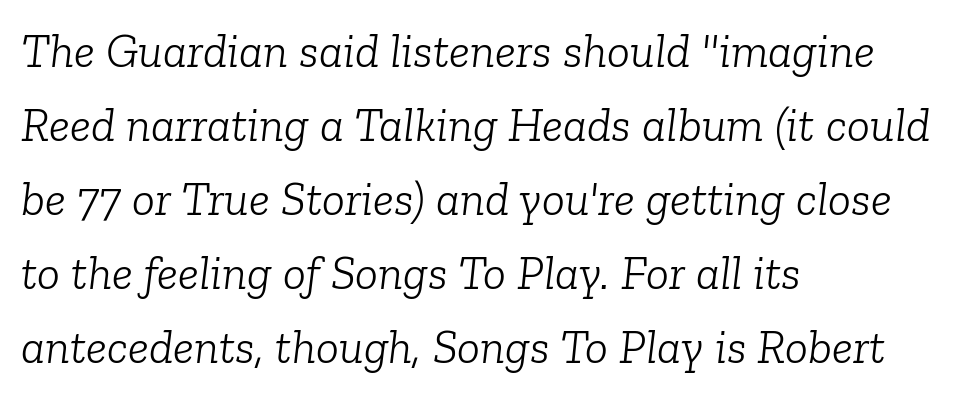
Note the varied advance widths — an 'i' is clearly narrower than an 'm'. The rendering anchors every line to the left-hand side. Bold? No — there's no thickening of the strokes. The space directly below the letters is spotless. Default kerning and tracking; the words read as compact shapes.
